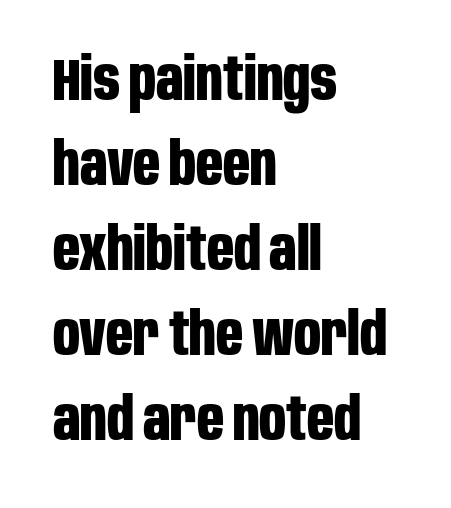
{"serif": "no", "italic": "no", "bold": "yes", "weight": "bold", "width": "condensed", "stroke_contrast": "low", "x_height": "large", "monospaced": "no", "underline": "no", "align": "left", "line_spacing": "normal", "line_spacing_ratio": 1.44, "letter_spacing": "normal", "letter_spacing_em": 0.0, "glyph_px": 59}
